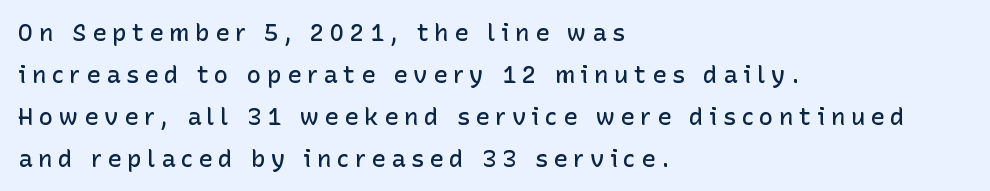
Q: Is the text bold? A: Semi-bold.
Q: Is the text italic (slanted)? A: No, it is upright.
Q: Is the text underlined? A: No.
Q: How is the paragraph aligned? A: Left-aligned.
Q: Is the spacing between letters normal or unusually wide? A: Unusually wide.
